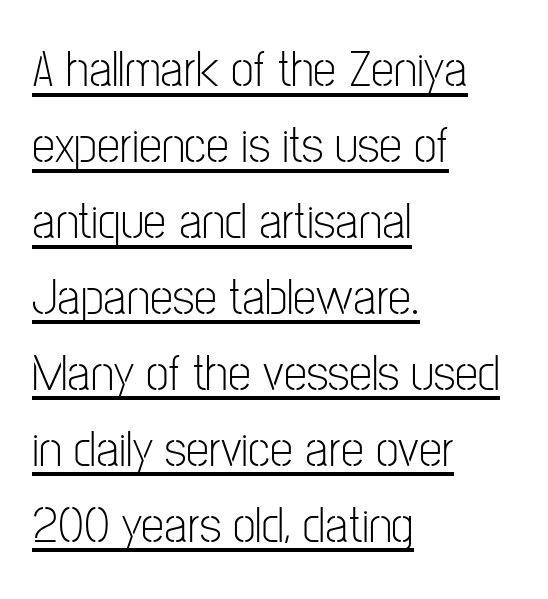
{"serif": "no", "italic": "no", "bold": "no", "weight": "light", "width": "condensed", "stroke_contrast": "low", "x_height": "medium", "monospaced": "no", "underline": "yes", "align": "left", "line_spacing": "normal", "line_spacing_ratio": 1.46, "letter_spacing": "normal", "letter_spacing_em": 0.0, "glyph_px": 52}
